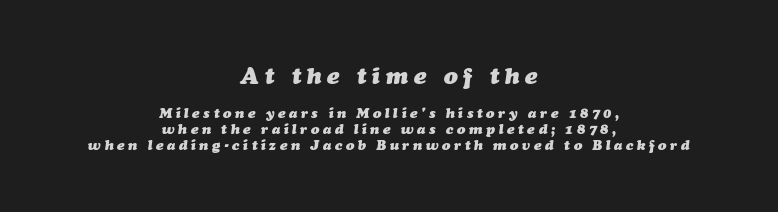
The image shows 23 px bold type, italic (leaning right); set centered, tight line spacing (1.15x), unusually wide letter spacing (+0.26 em), not underlined; the first (top) block is 1.64x larger.
